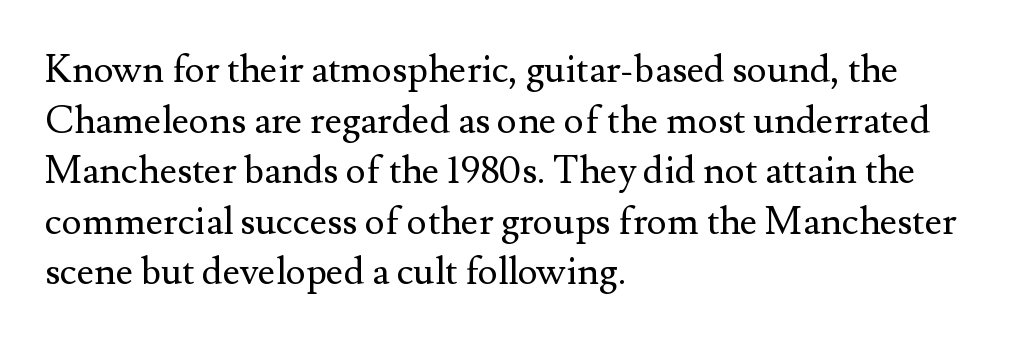
Q: Is the text bold? A: No.
Q: Is the text italic (slanted)? A: No, it is upright.
Q: Is the typeface a serif or a sans-serif typeface? A: Serif.
Q: Is the text underlined? A: No.
Q: How is the paragraph aligned? A: Left-aligned.
Q: Is the spacing between letters normal or unusually wide? A: Normal.
Q: Is the spacing between lines tight, normal or loose? A: Normal.
Q: Width (condensed, normal, or wide)? A: Normal.
Q: Stroke contrast? A: Medium.
Q: x-height? A: Small.
Q: Monospaced? A: No.
